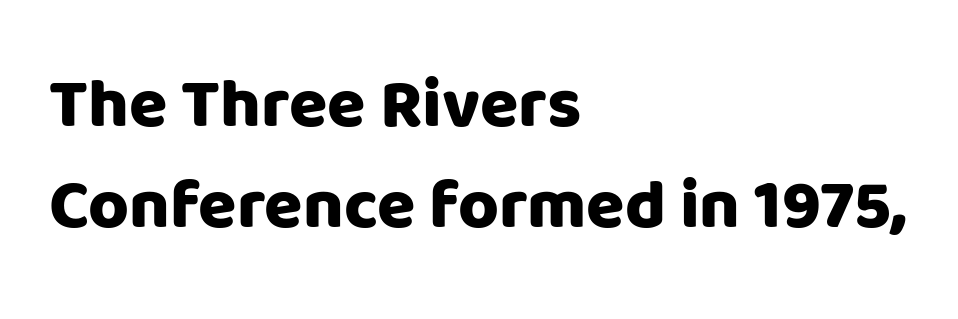
The image shows 70 px heavy sans-serif type, upright; set left-aligned, normal line spacing (1.45x), normal letter spacing, not underlined; low stroke contrast and a large x-height.
